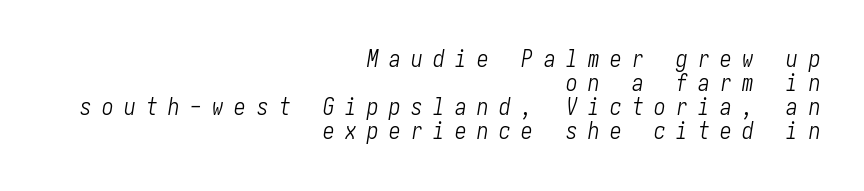
The image shows 23 px text type, italic (leaning right); set right-aligned, tight line spacing (1.05x), unusually wide letter spacing (+0.46 em), not underlined.
